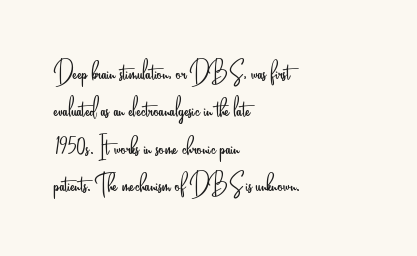
{"serif": "no", "bold": "no", "weight": "light", "width": "condensed", "stroke_contrast": "low", "x_height": "small", "monospaced": "no", "underline": "no", "align": "left", "line_spacing_ratio": 1.17, "letter_spacing": "normal", "letter_spacing_em": 0.0, "glyph_px": 32}
